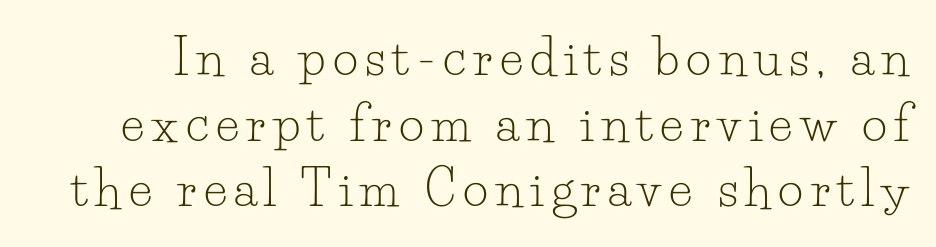
The image shows 49 px light serif type, upright; set normal line spacing (1.34x), not underlined; low stroke contrast and a small x-height.
